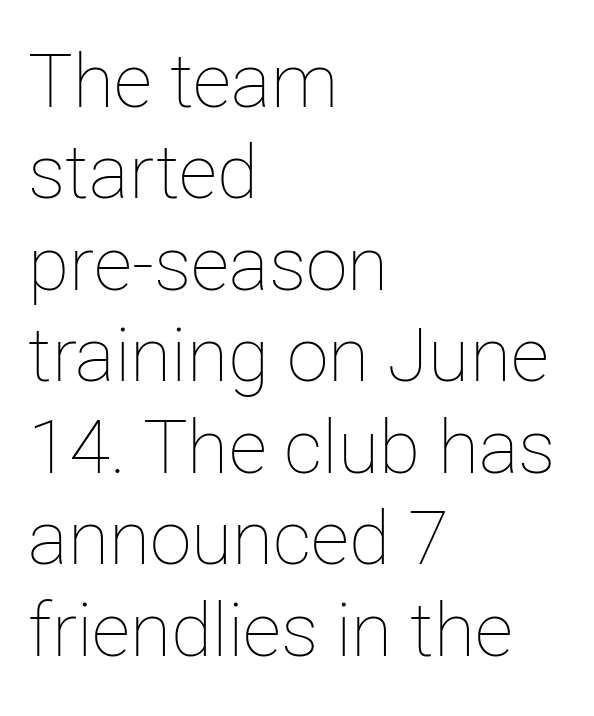
Weight: not bold — regular or lighter. Short and long lines alike share a common starting point at left. The horizontal fit of the characters is conventional and even. Spacing verdict: proportional, widths tailored to each character. The passage shown is not underscored anywhere.
